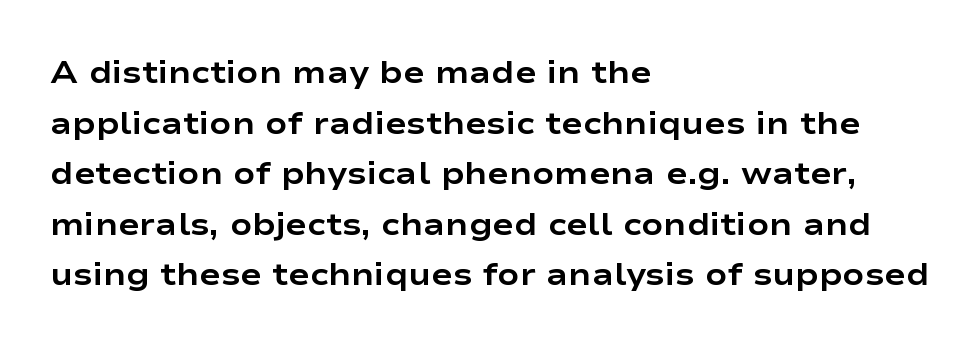
You can tell from the bare stems that sans-serif type was used. Each letter keeps its own natural width here, so spacing adapts to shape. Line starts are locked; line ends wander. Look at the tracking — it's just the regular setting, nothing added. The space between consecutive lines is moderate.
